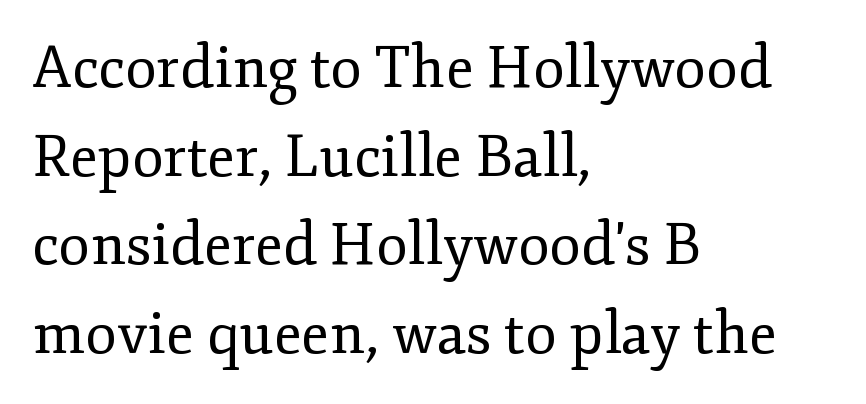
{"serif": "yes", "italic": "no", "bold": "no", "weight": "regular", "width": "normal", "stroke_contrast": "low", "x_height": "small", "monospaced": "no", "underline": "no", "align": "left", "line_spacing": "normal", "line_spacing_ratio": 1.53, "letter_spacing": "normal", "letter_spacing_em": 0.0, "glyph_px": 58}
